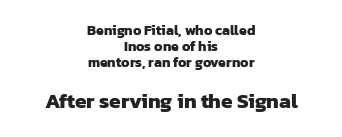
The image shows 21 px bold type; set centered, tight line spacing (1.15x), normal letter spacing, not underlined; the second (bottom) block is 1.5x larger.
